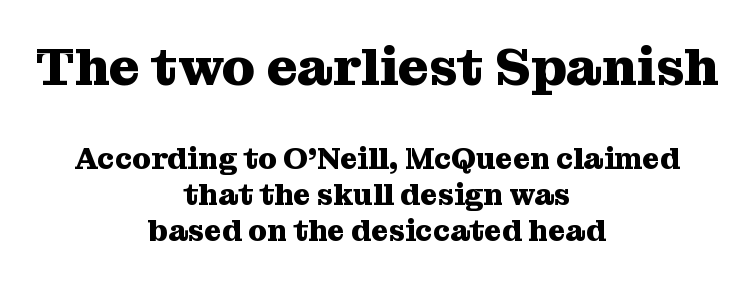
The image shows 53 px heavy serif type, upright; set centered, line spacing 1.21x, normal letter spacing, not underlined; the first (top) block is 1.77x larger; medium stroke contrast and a medium x-height.
